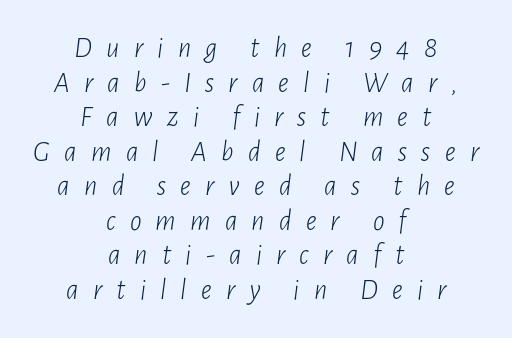
The image shows 29 px light, condensed type, italic (leaning right); set centered, line spacing 1.19x, unusually wide letter spacing (+0.49 em), not underlined; low stroke contrast and a medium x-height.
